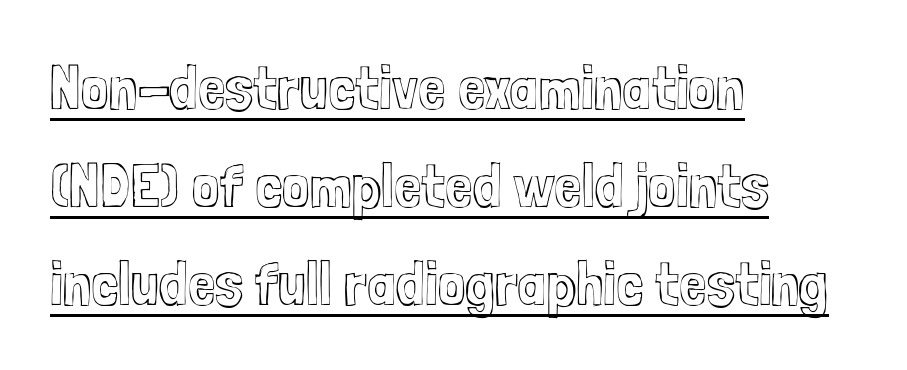
Q: Is the text italic (slanted)? A: No, it is upright.
Q: Is the text underlined? A: Yes.
Q: How is the paragraph aligned? A: Left-aligned.
Q: Is the spacing between letters normal or unusually wide? A: Normal.
Q: Is the spacing between lines tight, normal or loose? A: Normal.
Q: Width (condensed, normal, or wide)? A: Condensed.
Q: x-height? A: Medium.
Q: Monospaced? A: No.
